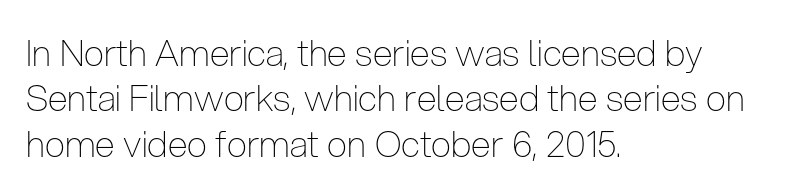
{"serif": "no", "italic": "no", "bold": "no", "weight": "thin", "width": "condensed", "stroke_contrast": "low", "x_height": "medium", "monospaced": "no", "underline": "no", "align": "left", "line_spacing": "normal", "line_spacing_ratio": 1.26, "letter_spacing": "normal", "letter_spacing_em": 0.0, "glyph_px": 36}
